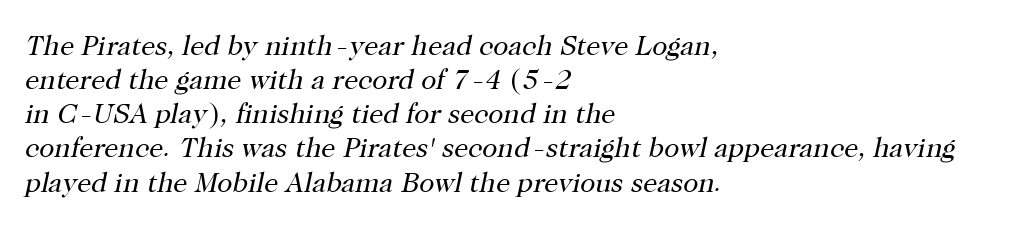
Heft: none added — not bold. Serifs: yes, visible at the terminals of the letterforms. Any mark beneath the type? The region is blank. The letters advance in unequal steps, a hallmark of proportional type.
